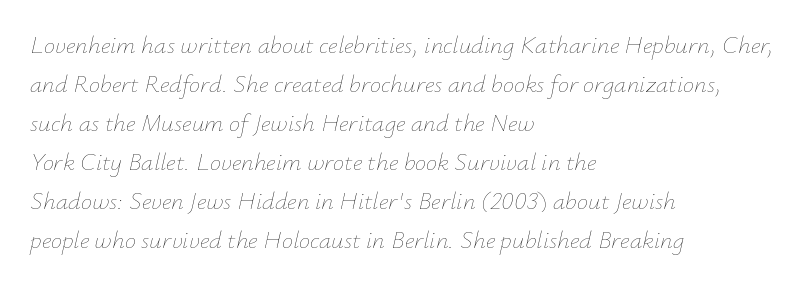
The letters look calm and open, with moderate or lighter stems. Spacing between characters is what you'd get straight out of the box. Looking at the ascenders, they clearly lean. Evenly set lines give the paragraph a standard silhouette.
